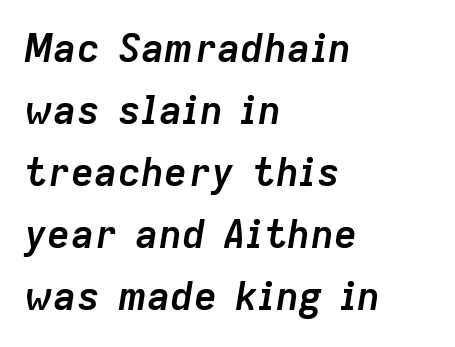
Q: Is the text bold? A: Yes.
Q: Is the text italic (slanted)? A: Yes, it leans right by about 9 degrees.
Q: Is the text underlined? A: No.
Q: How is the paragraph aligned? A: Left-aligned.
Q: Is the spacing between letters normal or unusually wide? A: Normal.
Q: Is the spacing between lines tight, normal or loose? A: Normal.
Q: Width (condensed, normal, or wide)? A: Normal.
Q: Stroke contrast? A: Low.
Q: x-height? A: Medium.
Q: Monospaced? A: No.
